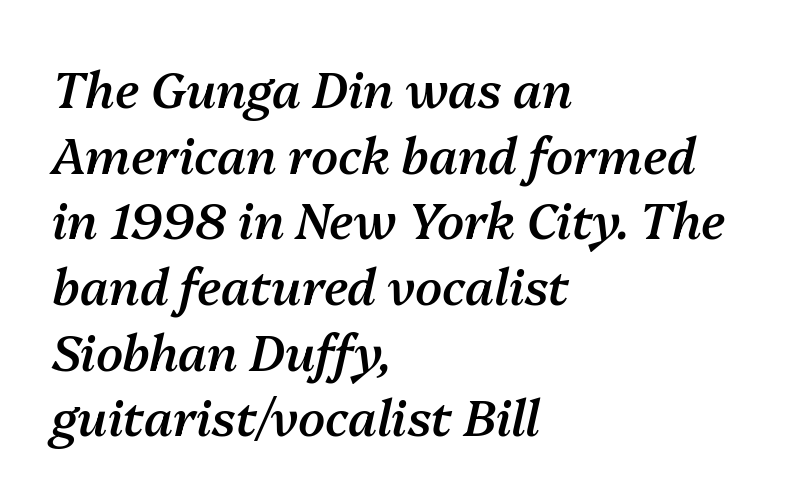
{"italic": "yes", "lean": "right", "slant_degrees": 13, "bold": "semi", "weight": "semibold", "width": "normal", "stroke_contrast": "medium", "x_height": "medium", "monospaced": "no", "underline": "no", "align": "left", "line_spacing": "normal", "line_spacing_ratio": 1.34, "letter_spacing": "normal", "letter_spacing_em": 0.0, "glyph_px": 49}
